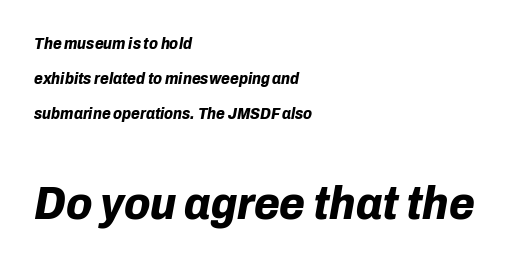
This sample trades compactness for vertical openness between lines. Underlining? Definitely not there. A typesetter would mark this as italic. The rendering anchors every line to the left-hand side.
